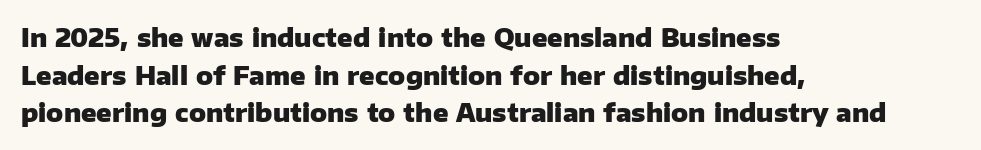
Students, note that the glyphs here touch the page at normal intervals. The vertical gap from one line to the next is medium. The lettering stays uniformly vertical, giving the passage a roman look. The lines are quadded left. Heft: maximum for text — a bold. Type without underlining.
